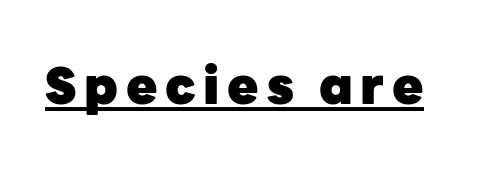
This is sans-serif lettering, the kind often seen on screens and signage. You could not count columns in this text — the font is proportionally spaced. Compared with an ordinary text face, these strokes are far heavier — a full bold. The letters stand straight up with perfectly vertical stems. Somebody hit Ctrl+U on this one — the words are underlined.
